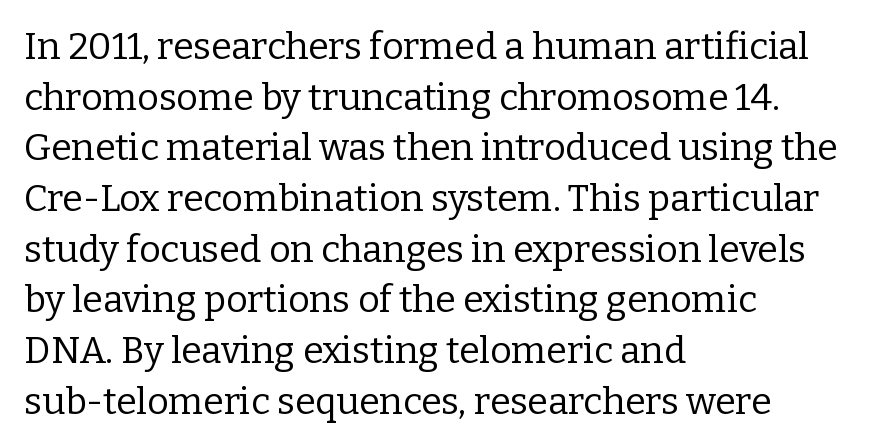
This sample uses plain, unmodified letter spacing. The letters look calm and open, with moderate or lighter stems. This sample keeps an unexceptional amount of space between lines. These lines are composed in type with serifs.
